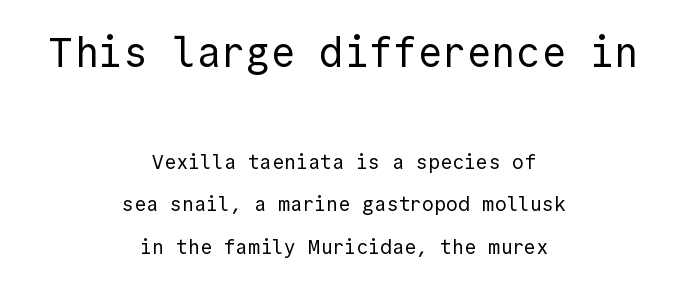
Vertical strokes here are truly vertical. Which chunk is bigger? The first one — the top block dwarfs the bottom. These lines stack symmetrically, like a column narrowing and widening about its center. This sample has the even, mechanical cadence of fixed-width lettering. In terms of letterform style, serifs are entirely absent.
